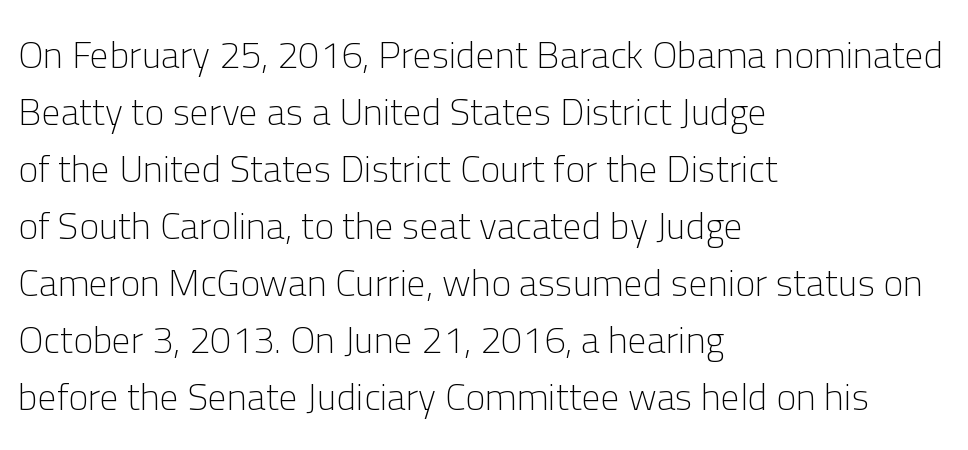
The image shows 38 px light sans-serif type, upright; set left-aligned, normal line spacing (1.5x), normal letter spacing, not underlined; low stroke contrast and a medium x-height.
